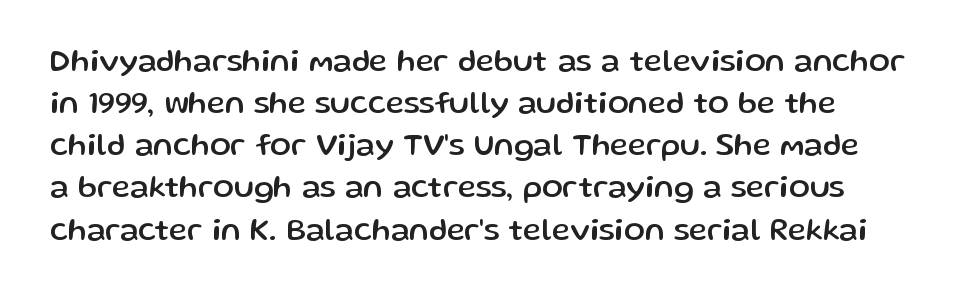
You could not count columns in this text — the font is proportionally spaced. The lettering stays uniformly vertical, giving the passage a roman look. Summary of vertical rhythm: regular, with standard interline spacing. You can tell from the bare stems that sans-serif type was used. Clear beneath every line of the passage. Look at the tracking — it's just the regular setting, nothing added.
